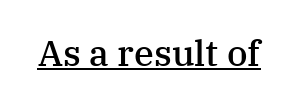
A typesetter would call this proportional, since set widths differ per character. What stands out about the letter spacing? Nothing — it is the standard amount. This is underlined copy, the kind a proofreader might mark for attention. Notice how the stems are strictly vertical — no italics here. Regarding serifs, this sample has them. Does the weight exceed regular? Yes, but only to semibold.
